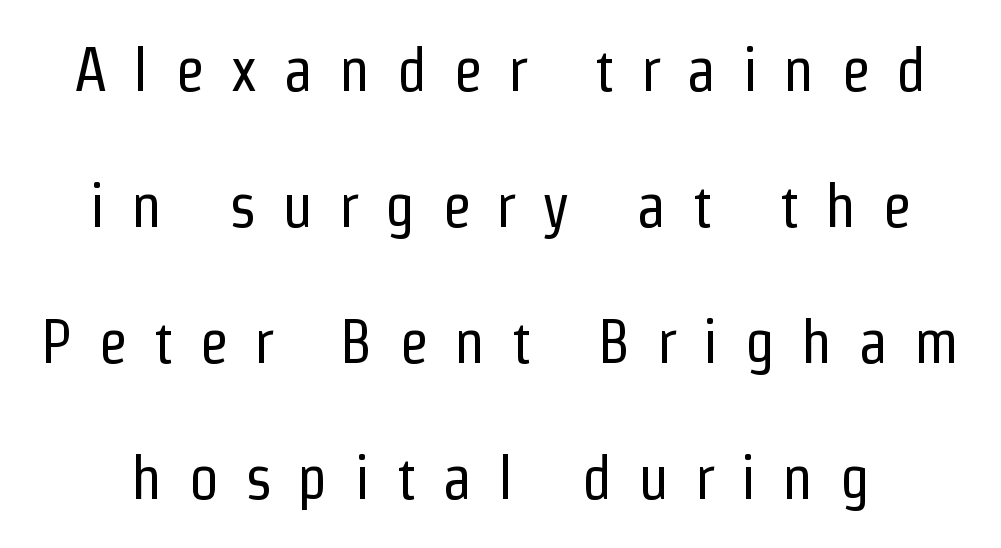
The image shows 61 px regular-weight, condensed sans-serif type, upright; set loose line spacing (2.23x), unusually wide letter spacing (+0.42 em), not underlined; low stroke contrast and a medium x-height.
